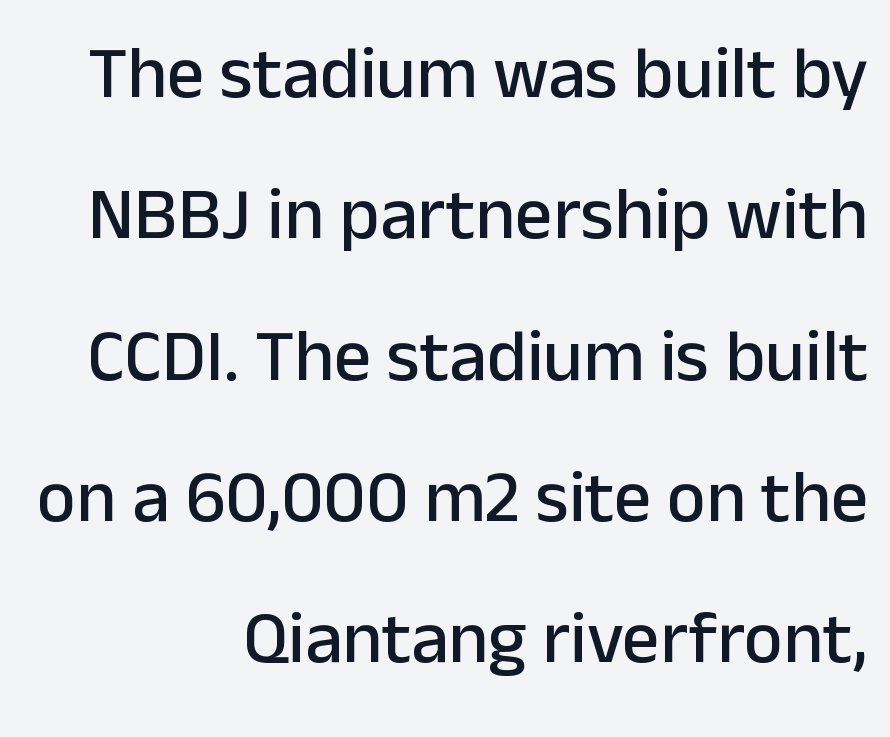
Q: Is the text italic (slanted)? A: No, it is upright.
Q: Is the typeface a serif or a sans-serif typeface? A: Sans-serif.
Q: Is the text underlined? A: No.
Q: How is the paragraph aligned? A: Right-aligned.
Q: Is the spacing between letters normal or unusually wide? A: Normal.
Q: Is the spacing between lines tight, normal or loose? A: Loose.
Q: Width (condensed, normal, or wide)? A: Normal.
Q: Stroke contrast? A: Low.
Q: x-height? A: Medium.
Q: Monospaced? A: No.
